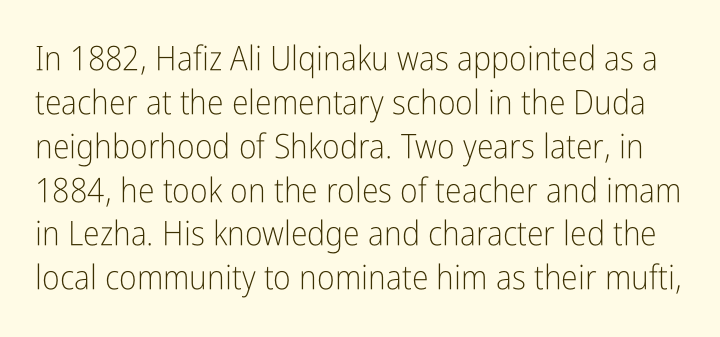
{"serif": "no", "italic": "no", "bold": "no", "weight": "light", "width": "condensed", "stroke_contrast": "low", "x_height": "medium", "monospaced": "no", "underline": "no", "line_spacing": "normal", "line_spacing_ratio": 1.29, "letter_spacing": "normal", "letter_spacing_em": 0.0, "glyph_px": 34}
